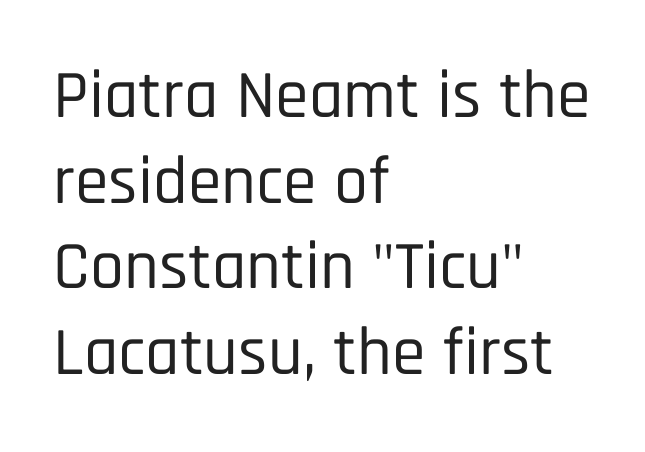
The image shows 68 px condensed sans-serif type, upright; set left-aligned, normal line spacing (1.26x), normal letter spacing, not underlined; low stroke contrast and a large x-height.
